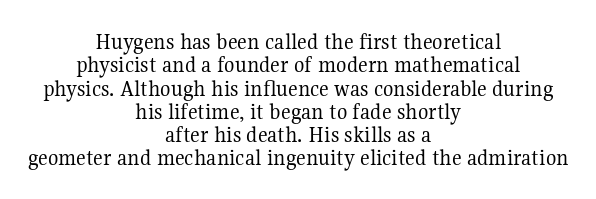
Q: Is the text bold? A: No.
Q: Is the text italic (slanted)? A: No, it is upright.
Q: Is the text underlined? A: No.
Q: How is the paragraph aligned? A: Centered.
Q: Is the spacing between letters normal or unusually wide? A: Normal.
Q: Is the spacing between lines tight, normal or loose? A: Tight.
